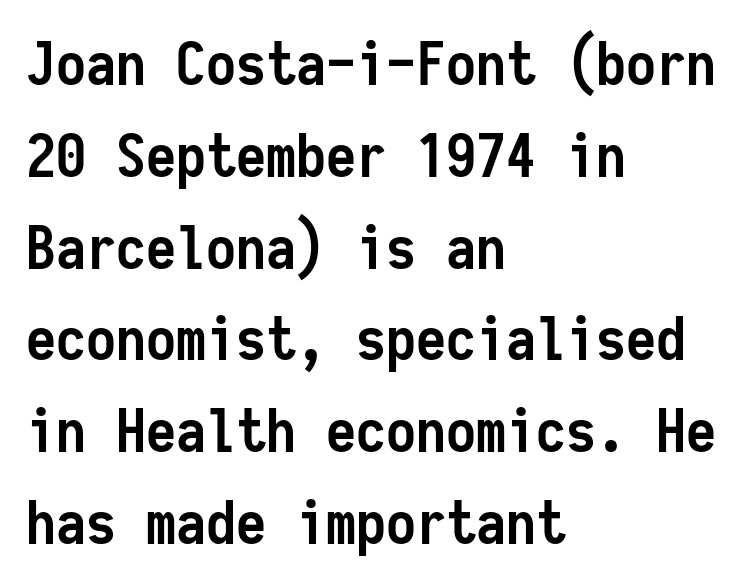
This sample has the even, mechanical cadence of fixed-width lettering. Caption: standard tracking, unaltered. Where is the straight margin? On the left. Rendered with straight, roman letterforms.
